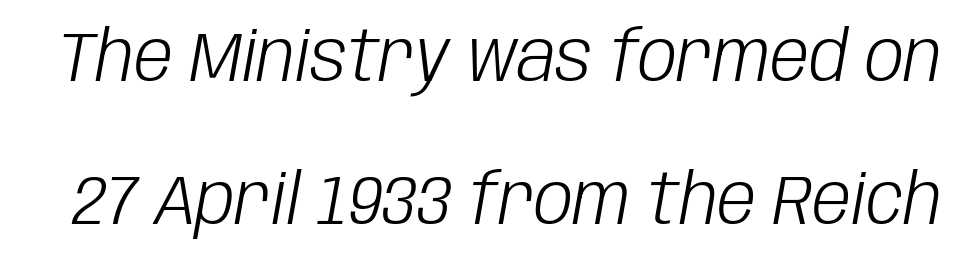
This rendering leaves character spacing at its baseline value. This rendering features lettering with no underline. The glyphs look as if they've been sheared to an angle. A light-to-regular cut is what we see here. If you measured baseline to baseline, you'd find a long distance.
